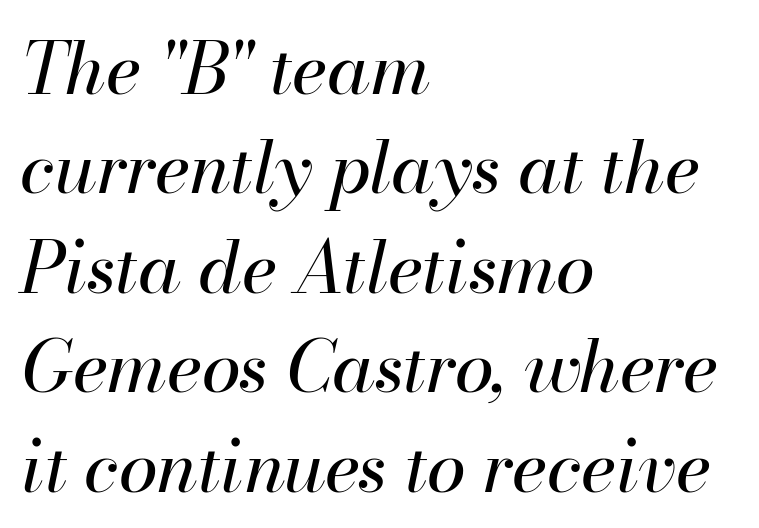
{"italic": "yes", "lean": "right", "slant_degrees": 13, "bold": "no", "weight": "regular", "width": "normal", "stroke_contrast": "high", "x_height": "small", "monospaced": "no", "underline": "no", "align": "left", "line_spacing": "normal", "line_spacing_ratio": 1.4, "letter_spacing": "normal", "letter_spacing_em": 0.0, "glyph_px": 71}
